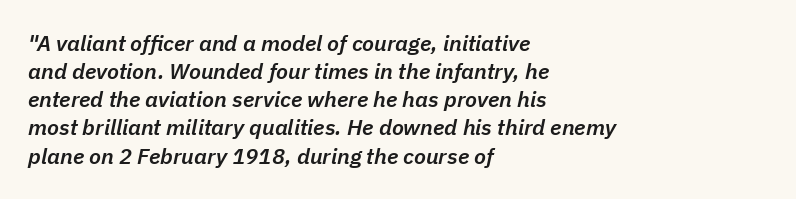
The space between consecutive lines is moderate. Where is the straight margin? On the left. The passage shown is semibold, sitting just below true bold. The passage shown is not underscored anywhere.
